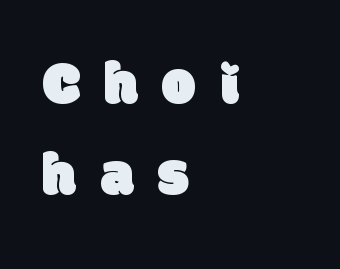
{"serif": "no", "width": "normal", "stroke_contrast": "low", "x_height": "large", "monospaced": "no", "underline": "no", "align": "left", "line_spacing": "normal", "line_spacing_ratio": 1.5, "letter_spacing": "wide", "letter_spacing_em": 0.39, "glyph_px": 61}
